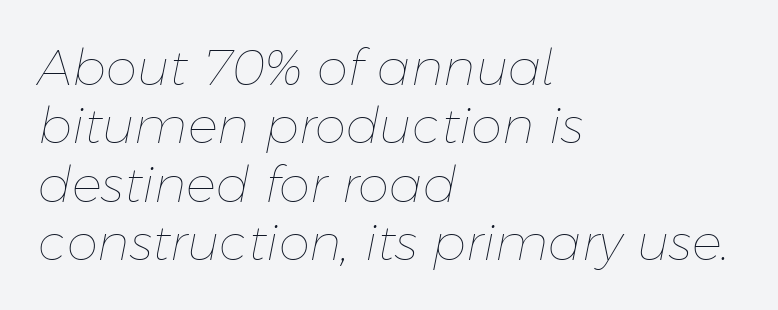
Q: Is the text bold? A: No.
Q: Is the text italic (slanted)? A: Yes, it leans right by about 11 degrees.
Q: Is the text underlined? A: No.
Q: How is the paragraph aligned? A: Left-aligned.
Q: Is the spacing between letters normal or unusually wide? A: Normal.
Q: Width (condensed, normal, or wide)? A: Normal.
Q: Stroke contrast? A: Low.
Q: x-height? A: Medium.
Q: Monospaced? A: No.
